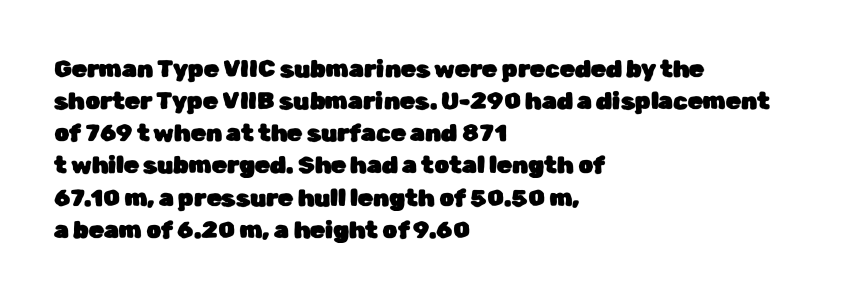
{"italic": "no", "underline": "no", "align": "left", "line_spacing": "normal", "line_spacing_ratio": 1.34, "letter_spacing": "normal", "letter_spacing_em": 0.0, "glyph_px": 24}
